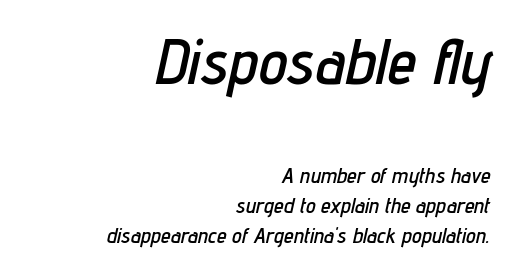
{"italic": "yes", "lean": "right", "slant_degrees": 12, "width": "condensed", "stroke_contrast": "low", "x_height": "medium", "monospaced": "no", "underline": "no", "align": "right", "line_spacing": "normal", "line_spacing_ratio": 1.36, "letter_spacing": "normal", "letter_spacing_em": 0.0, "larger_block": "first", "size_ratio": 2.95, "glyph_px": 65}
